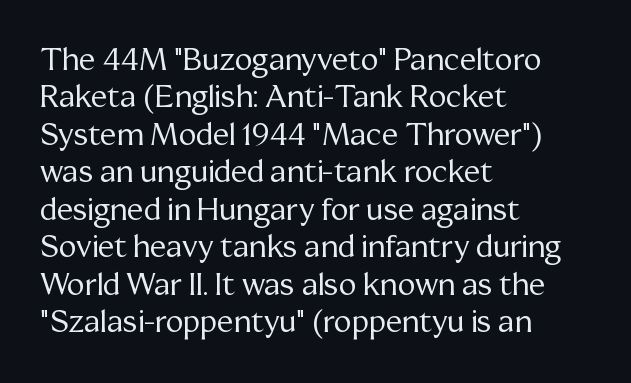
The characters are drawn with everyday or finer stroke widths. The string is rendered with underlining switched off. If you measured baseline to baseline, you'd find a middling distance. Letterform terminals end in serifs throughout the passage. A classic flush-left, rag-right setting is used for this passage. Spacing verdict: proportional, widths tailored to each character.
